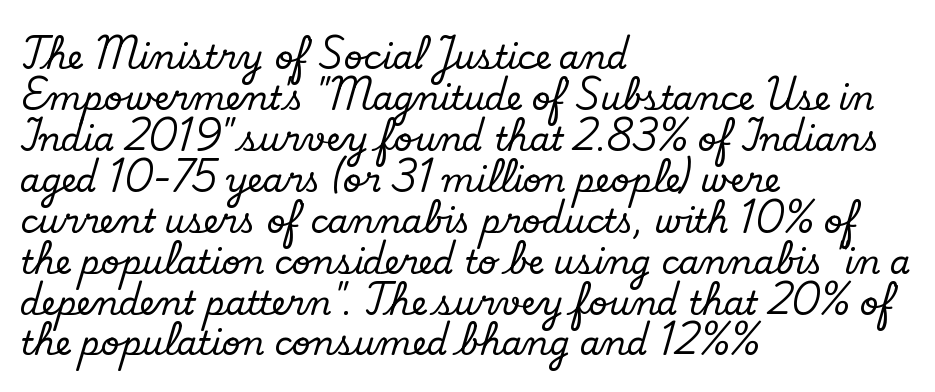
{"serif": "yes", "width": "normal", "stroke_contrast": "low", "x_height": "small", "monospaced": "no", "underline": "no", "align": "left", "line_spacing_ratio": 1.24, "letter_spacing": "normal", "letter_spacing_em": 0.0, "glyph_px": 33}
